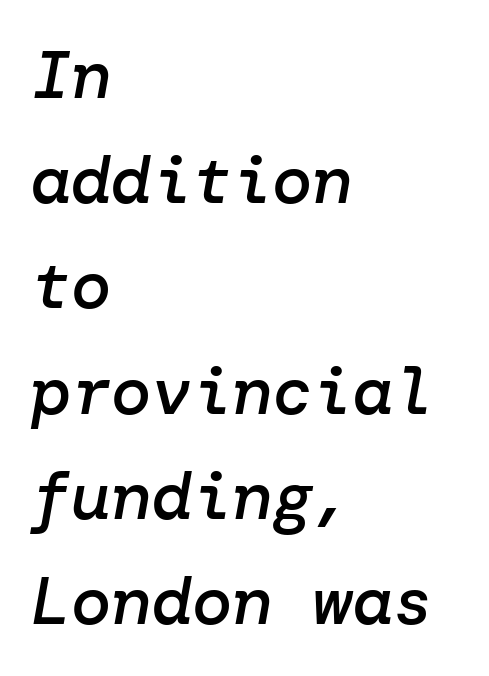
Students, this is semibold: more ink than regular, less than bold. The lines sit at an ordinary, default distance from one another. Notice how the stems are inclined rather than vertical — that's the hallmark of italics. A bare baseline throughout the passage. Inter-character spacing is left at the font's built-in metrics. Horizontal alignment here is leftward, the default for most running prose.
